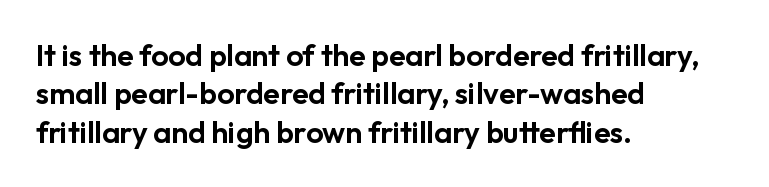
{"serif": "no", "italic": "no", "width": "normal", "stroke_contrast": "low", "x_height": "medium", "monospaced": "no", "underline": "no", "align": "left", "line_spacing": "normal", "line_spacing_ratio": 1.28, "letter_spacing": "normal", "letter_spacing_em": 0.0, "glyph_px": 30}
